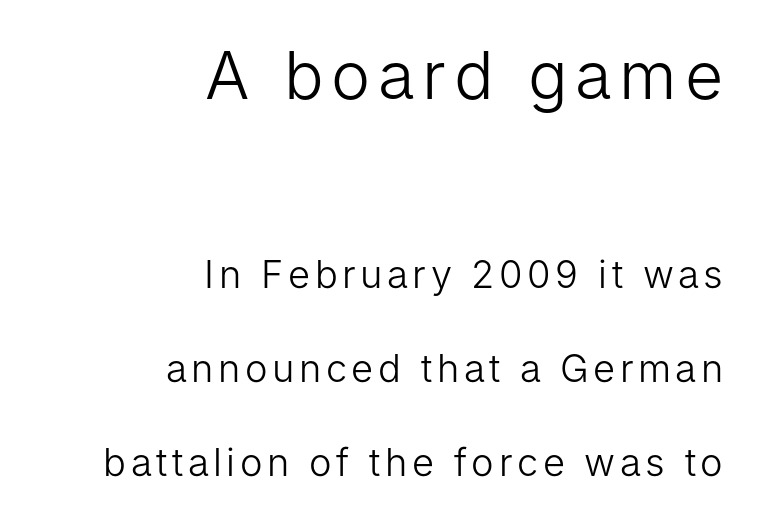
The image shows 66 px light sans-serif type, upright; set right-aligned, loose line spacing (2.47x), not underlined; the first (top) block is 1.74x larger; low stroke contrast and a medium x-height.
